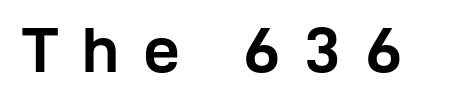
The image shows 65 px semibold sans-serif type, upright; set unusually wide letter spacing (+0.37 em), not underlined; low stroke contrast and a medium x-height.
